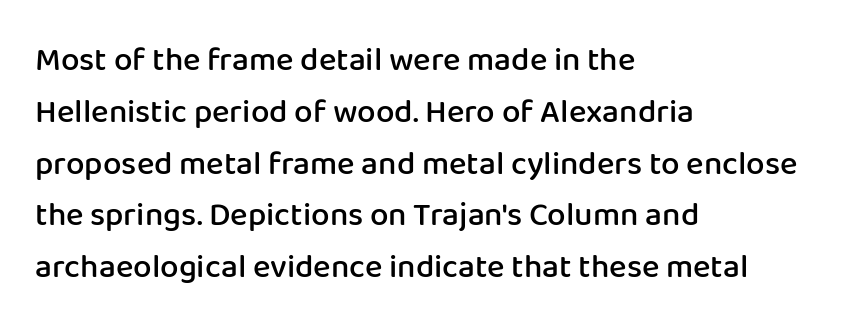
You can tell it's not italic because the verticals are truly vertical. Character widths vary here, with narrow letters taking less room than wide ones. Is there much room between lines? A standard amount, neither cramped nor airy. Plain, unruled lines of type. Typesetter's note: demi weight, one step under bold.
